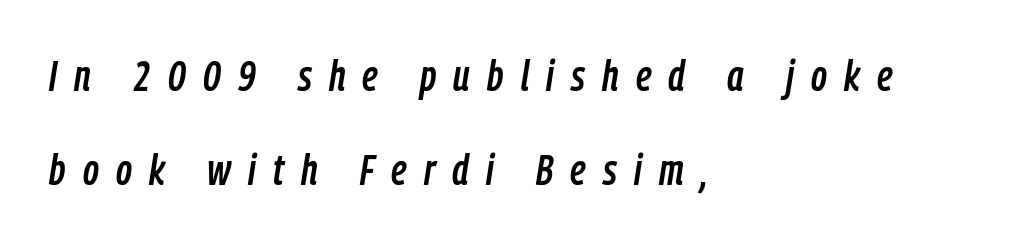
The string is rendered with underlining switched off. Character widths vary here, with narrow letters taking less room than wide ones. Airy leading. The typography opts for an oblique posture over an upright one. Where is the straight margin? On the left.
